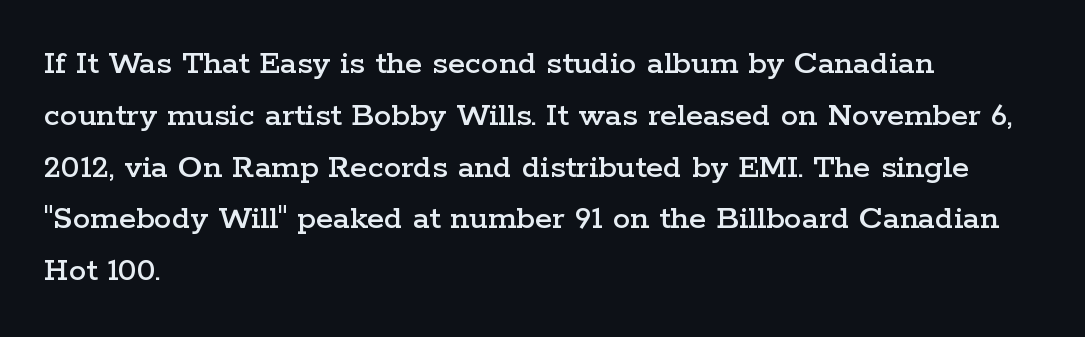
{"serif": "yes", "italic": "no", "width": "wide", "stroke_contrast": "low", "x_height": "medium", "monospaced": "no", "underline": "no", "align": "left", "line_spacing": "normal", "line_spacing_ratio": 1.48, "letter_spacing": "normal", "letter_spacing_em": 0.0, "glyph_px": 35}
